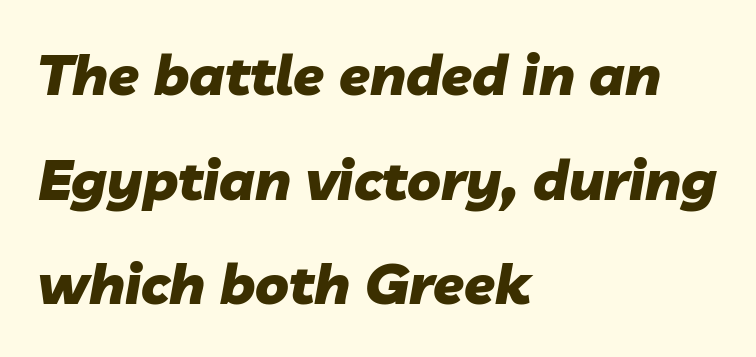
{"italic": "yes", "lean": "right", "slant_degrees": 10, "bold": "yes", "weight": "heavy", "width": "normal", "stroke_contrast": "low", "x_height": "medium", "monospaced": "no", "underline": "no", "align": "left", "line_spacing_ratio": 1.87, "letter_spacing": "normal", "letter_spacing_em": 0.0, "glyph_px": 56}
